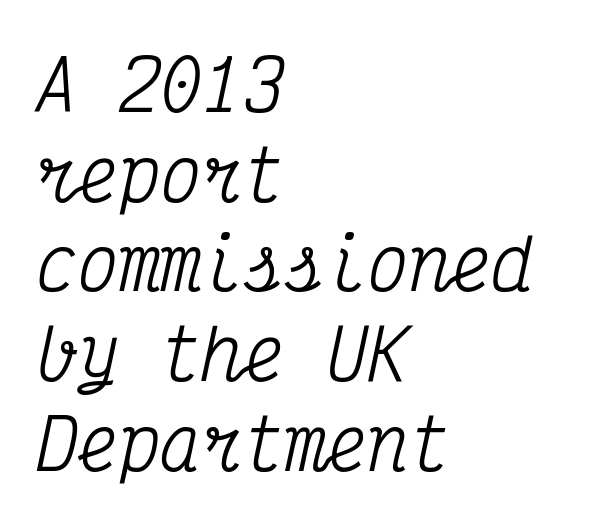
A typesetter would call this zero additional tracking. Plain, unruled lines of type. The compositor pushed each line to the left boundary. The letters march in equal steps, a hallmark of fixed-pitch type. This sample keeps an unexceptional amount of space between lines. The face used here has a pronounced slope to its letters.
